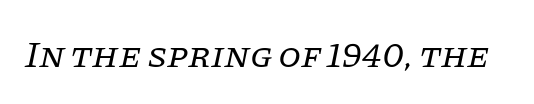
The image shows 37 px regular-weight serif type, italic (leaning right); set normal letter spacing, not underlined; low stroke contrast and a large x-height.
